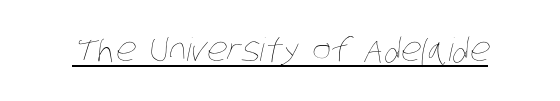
The gaps between neighbouring characters are ordinary and unremarkable. The face used here appears with an underline applied. Do the characters align in a grid? No, the font is proportional. The letterforms sit at book weight or below.
